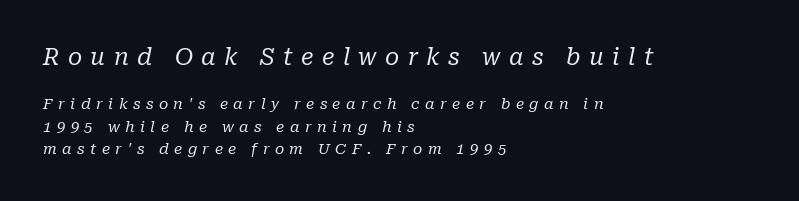
{"italic": "yes", "lean": "right", "slant_degrees": 10, "bold": "no", "underline": "no", "align": "left", "line_spacing": "normal", "line_spacing_ratio": 1.48, "letter_spacing": "wide", "letter_spacing_em": 0.36, "larger_block": "first", "size_ratio": 1.53, "glyph_px": 23}
